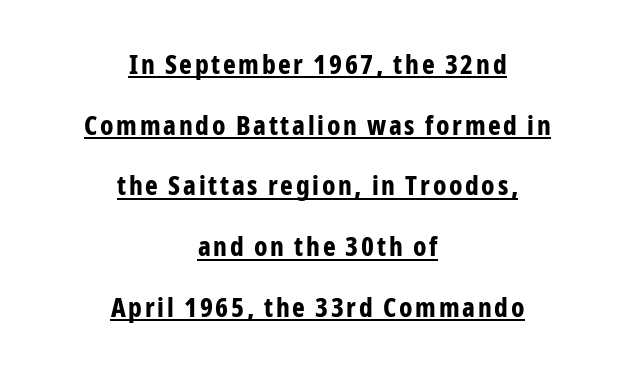
{"italic": "no", "bold": "yes", "underline": "yes", "align": "center", "line_spacing": "loose", "line_spacing_ratio": 2.25, "glyph_px": 27}
